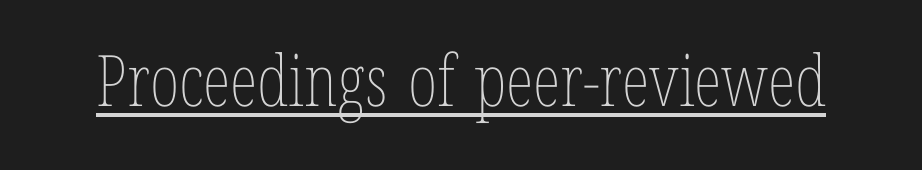
The image shows 71 px thin, condensed type, upright; set normal letter spacing, underlined; low stroke contrast and a medium x-height.
